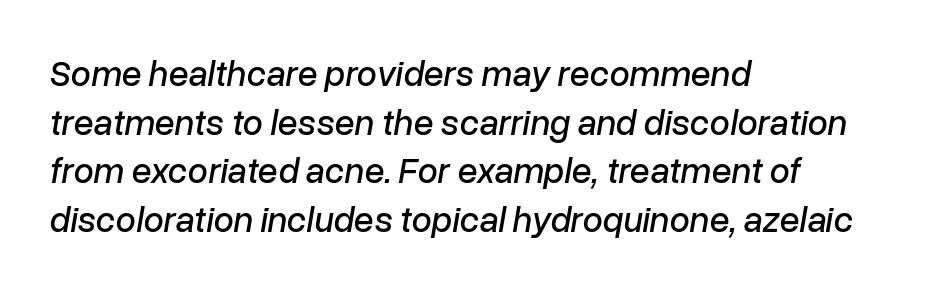
Q: Is the text italic (slanted)? A: Yes, it leans right by about 10 degrees.
Q: Is the text underlined? A: No.
Q: How is the paragraph aligned? A: Left-aligned.
Q: Is the spacing between letters normal or unusually wide? A: Normal.
Q: Is the spacing between lines tight, normal or loose? A: Normal.
Q: Width (condensed, normal, or wide)? A: Normal.
Q: Stroke contrast? A: Low.
Q: x-height? A: Medium.
Q: Monospaced? A: No.
